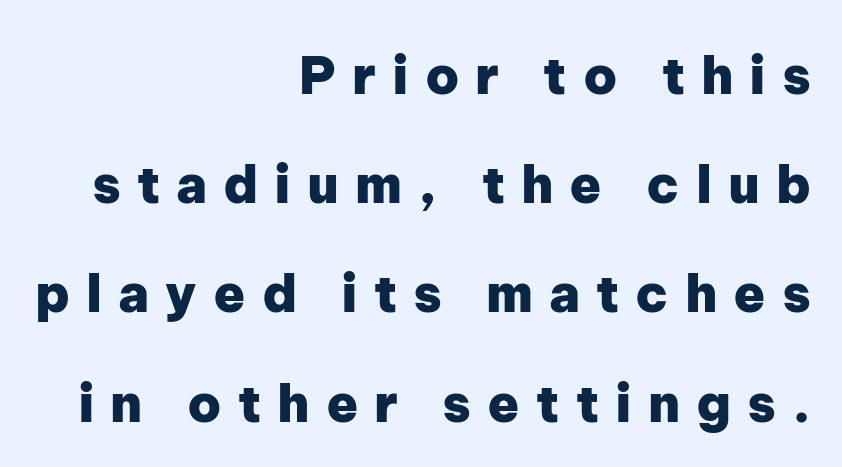
Q: Is the text bold? A: Yes.
Q: Is the text italic (slanted)? A: No, it is upright.
Q: Is the typeface a serif or a sans-serif typeface? A: Sans-serif.
Q: Is the text underlined? A: No.
Q: How is the paragraph aligned? A: Right-aligned.
Q: Is the spacing between letters normal or unusually wide? A: Unusually wide.
Q: Is the spacing between lines tight, normal or loose? A: Loose.
Q: Width (condensed, normal, or wide)? A: Normal.
Q: Stroke contrast? A: Low.
Q: x-height? A: Medium.
Q: Monospaced? A: No.
